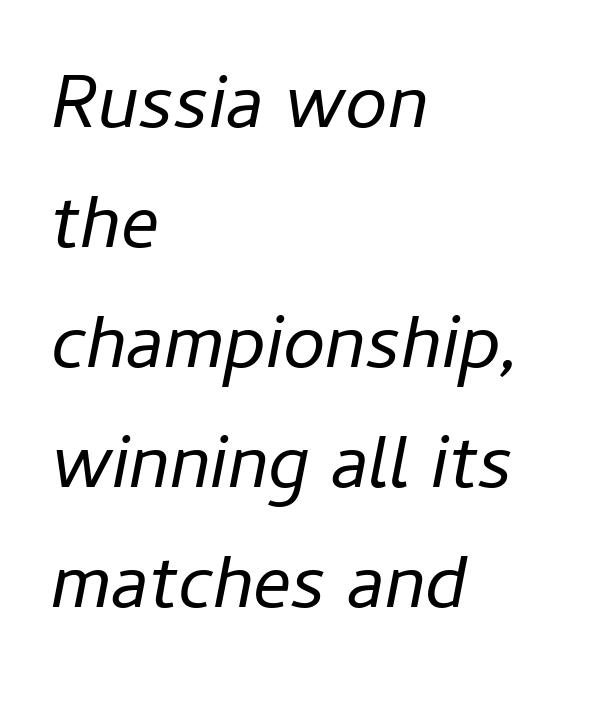
Reading down the column, the eye jumps a familiar distance to each next line. Quick note: italic. The string is rendered with underlining switched off. You could not count columns in this text — the font is proportionally spaced. The passage is arranged the way most books set body copy — flush left.
